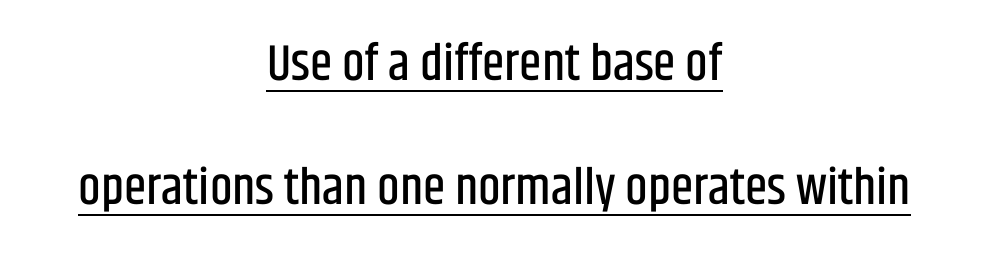
{"serif": "no", "italic": "no", "width": "condensed", "stroke_contrast": "low", "x_height": "large", "monospaced": "no", "underline": "yes", "align": "center", "line_spacing": "loose", "line_spacing_ratio": 2.43, "letter_spacing": "normal", "letter_spacing_em": 0.0, "glyph_px": 51}
